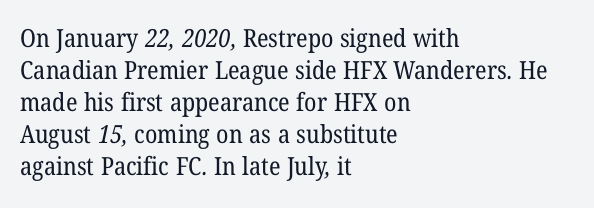
{"bold": "no", "underline": "no", "align": "left", "line_spacing": "normal", "line_spacing_ratio": 1.28, "letter_spacing": "normal", "letter_spacing_em": 0.0, "glyph_px": 25}
